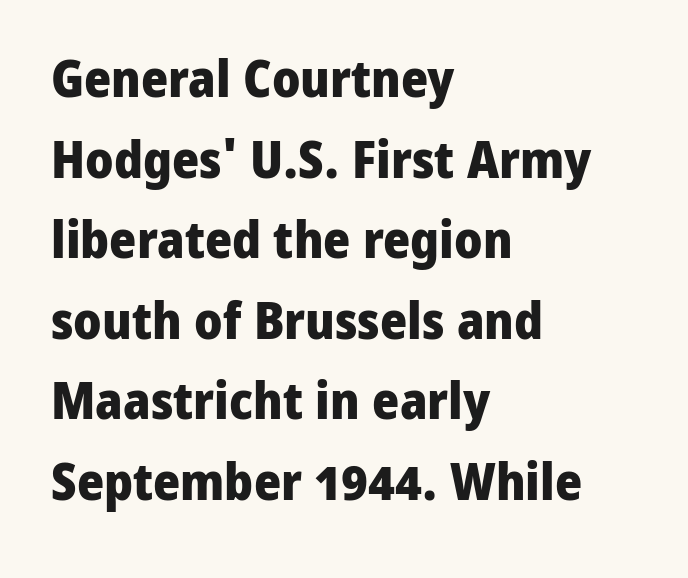
The image shows 52 px heavy sans-serif type, upright; set left-aligned, normal line spacing (1.55x), normal letter spacing, not underlined; low stroke contrast and a medium x-height.
